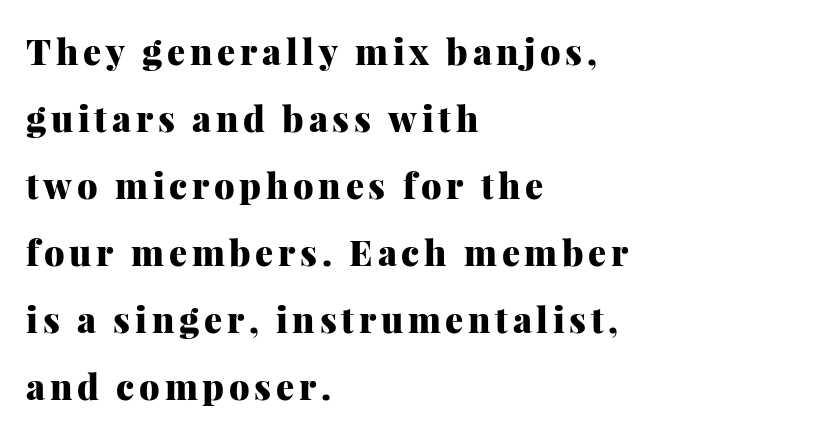
Q: Is the text bold? A: Yes.
Q: Is the text italic (slanted)? A: No, it is upright.
Q: Is the typeface a serif or a sans-serif typeface? A: Serif.
Q: Is the text underlined? A: No.
Q: How is the paragraph aligned? A: Left-aligned.
Q: Width (condensed, normal, or wide)? A: Normal.
Q: Stroke contrast? A: Medium.
Q: x-height? A: Medium.
Q: Monospaced? A: No.
